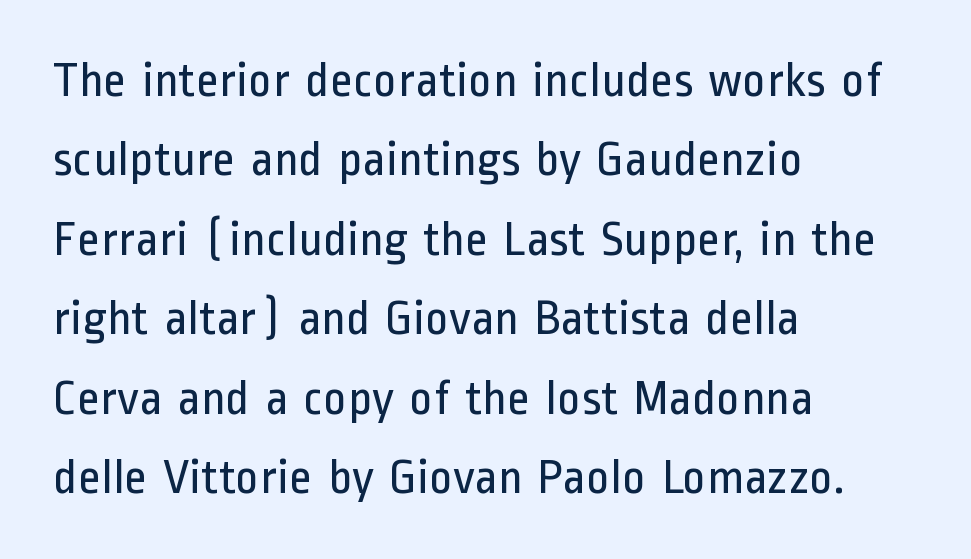
Q: Is the text bold? A: No.
Q: Is the text italic (slanted)? A: No, it is upright.
Q: Is the typeface a serif or a sans-serif typeface? A: Sans-serif.
Q: Is the text underlined? A: No.
Q: How is the paragraph aligned? A: Left-aligned.
Q: Is the spacing between letters normal or unusually wide? A: Normal.
Q: Is the spacing between lines tight, normal or loose? A: Normal.
Q: Width (condensed, normal, or wide)? A: Condensed.
Q: Stroke contrast? A: Low.
Q: x-height? A: Medium.
Q: Monospaced? A: No.
